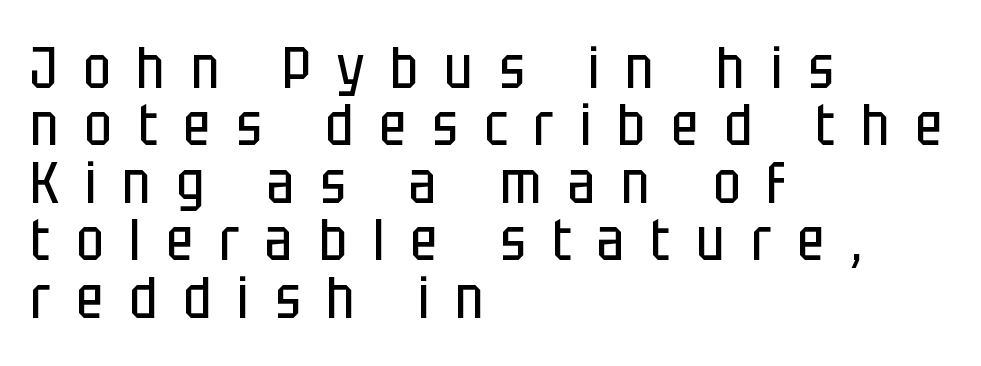
{"serif": "no", "italic": "no", "bold": "no", "weight": "regular", "width": "condensed", "stroke_contrast": "low", "x_height": "large", "monospaced": "no", "underline": "no", "align": "left", "line_spacing": "tight", "line_spacing_ratio": 0.99, "letter_spacing": "wide", "letter_spacing_em": 0.45, "glyph_px": 58}
